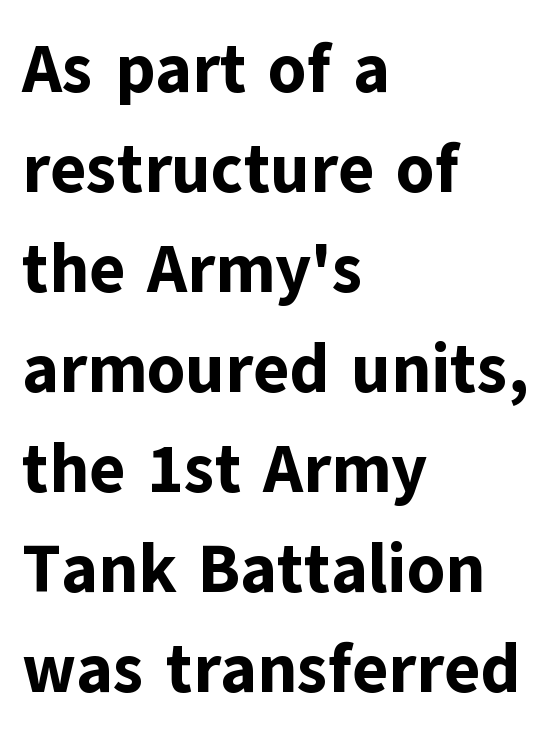
The image shows 68 px bold sans-serif type, upright; set left-aligned, normal line spacing (1.47x), normal letter spacing, not underlined; low stroke contrast and a medium x-height.
